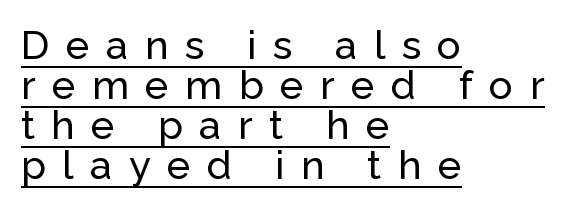
The image shows 40 px sans-serif type, upright; set left-aligned, tight line spacing (1.0x), unusually wide letter spacing (+0.41 em), underlined; low stroke contrast and a medium x-height.
